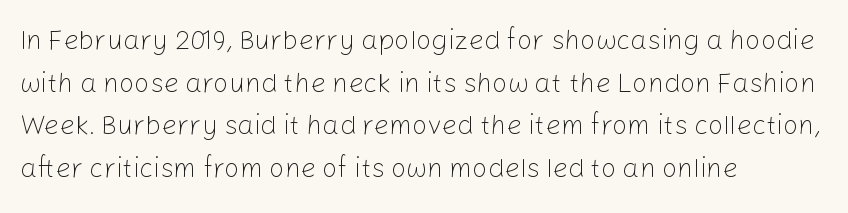
The image shows 27 px text type, upright; set left-aligned, normal line spacing (1.58x), normal letter spacing, not underlined.
